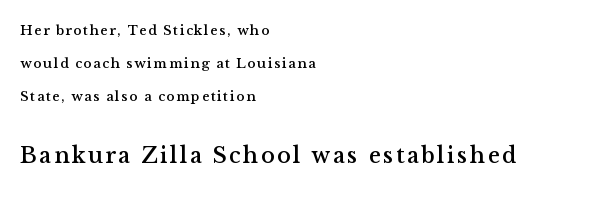
{"italic": "no", "underline": "no", "align": "left", "line_spacing": "loose", "line_spacing_ratio": 2.36, "larger_block": "second", "size_ratio": 1.64, "glyph_px": 23}
